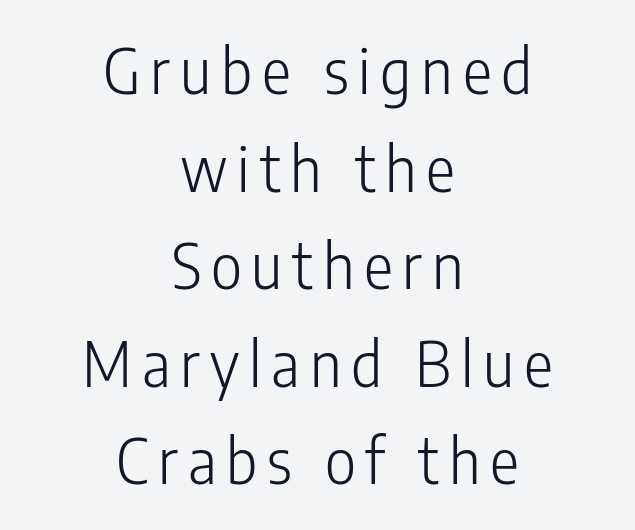
Q: Is the text bold? A: No.
Q: Is the text italic (slanted)? A: No, it is upright.
Q: Is the typeface a serif or a sans-serif typeface? A: Sans-serif.
Q: Is the text underlined? A: No.
Q: How is the paragraph aligned? A: Centered.
Q: Is the spacing between lines tight, normal or loose? A: Normal.
Q: Width (condensed, normal, or wide)? A: Condensed.
Q: Stroke contrast? A: Low.
Q: x-height? A: Medium.
Q: Monospaced? A: No.
